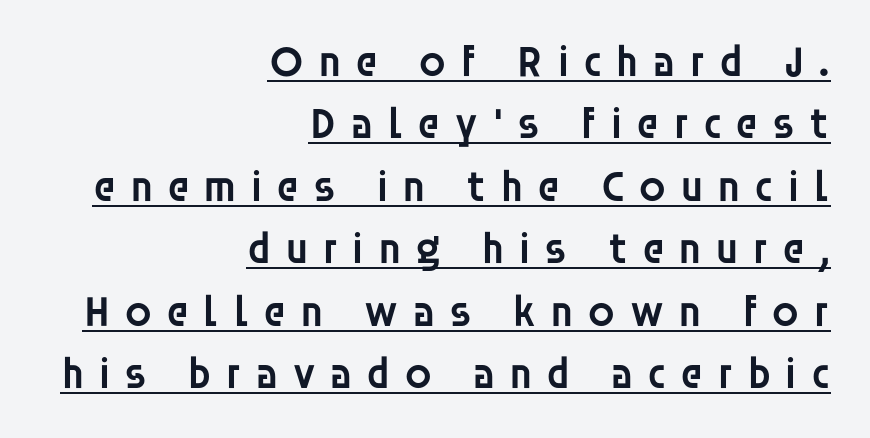
Q: Is the text bold? A: Semi-bold.
Q: Is the text italic (slanted)? A: No, it is upright.
Q: Is the typeface a serif or a sans-serif typeface? A: Sans-serif.
Q: Is the text underlined? A: Yes.
Q: How is the paragraph aligned? A: Right-aligned.
Q: Is the spacing between letters normal or unusually wide? A: Unusually wide.
Q: Is the spacing between lines tight, normal or loose? A: Normal.
Q: Width (condensed, normal, or wide)? A: Normal.
Q: Stroke contrast? A: Low.
Q: x-height? A: Large.
Q: Monospaced? A: No.
